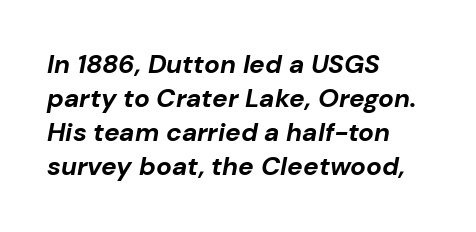
The image shows 26 px bold type, italic (leaning right); set left-aligned, normal line spacing (1.31x), normal letter spacing, not underlined.
